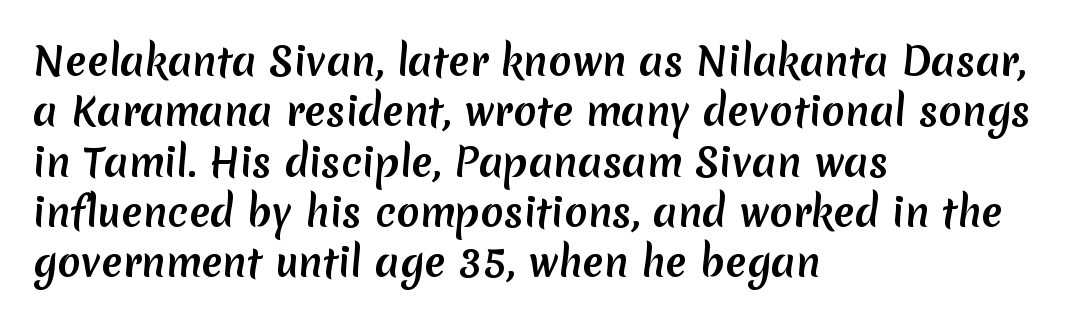
The image shows 39 px sans-serif type; set left-aligned, normal line spacing (1.29x), normal letter spacing, not underlined; medium stroke contrast and a medium x-height.
